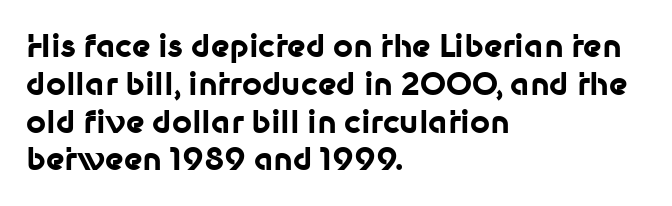
The passage shown has conventional tracking throughout. Note: no serifs on the glyphs. Every row of glyphs begins at an identical x-position on the left. Each row of text sits above clean, open space.
